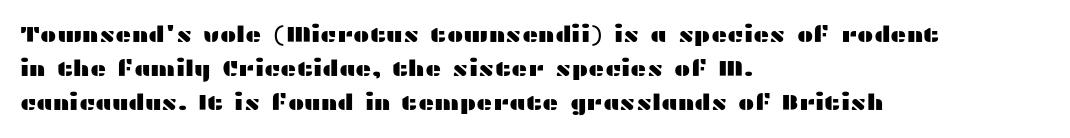
The image shows 22 px text type, upright; set left-aligned, normal line spacing (1.55x), normal letter spacing, not underlined.
